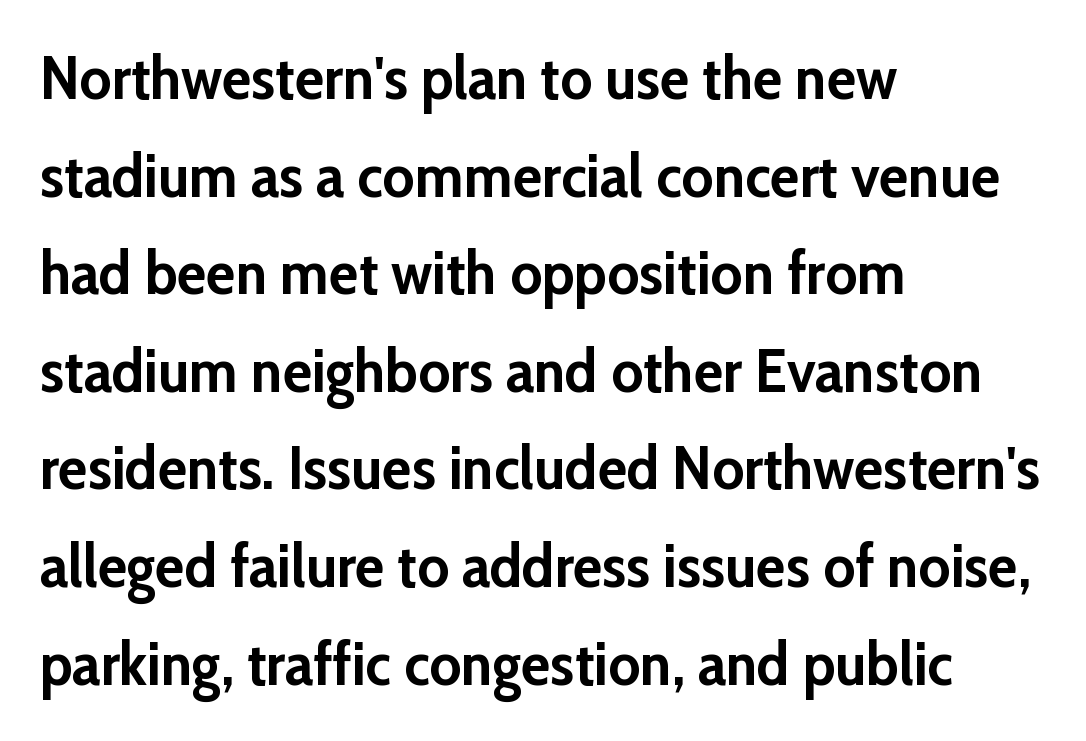
Q: Is the text bold? A: Yes.
Q: Is the text italic (slanted)? A: No, it is upright.
Q: Is the typeface a serif or a sans-serif typeface? A: Sans-serif.
Q: Is the text underlined? A: No.
Q: How is the paragraph aligned? A: Left-aligned.
Q: Is the spacing between letters normal or unusually wide? A: Normal.
Q: Is the spacing between lines tight, normal or loose? A: Normal.
Q: Width (condensed, normal, or wide)? A: Normal.
Q: Stroke contrast? A: Low.
Q: x-height? A: Medium.
Q: Monospaced? A: No.
